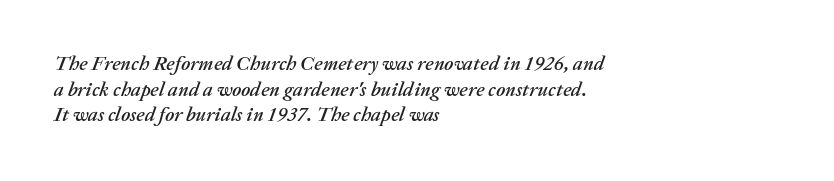
Q: Is the text italic (slanted)? A: Yes, it leans right by about 20 degrees.
Q: Is the text underlined? A: No.
Q: How is the paragraph aligned? A: Left-aligned.
Q: Is the spacing between letters normal or unusually wide? A: Normal.
Q: Is the spacing between lines tight, normal or loose? A: Normal.
